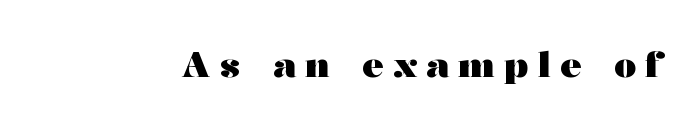
{"serif": "yes", "italic": "no", "bold": "yes", "weight": "heavy", "width": "wide", "stroke_contrast": "medium", "x_height": "medium", "monospaced": "no", "underline": "no", "letter_spacing": "wide", "letter_spacing_em": 0.27, "glyph_px": 35}
